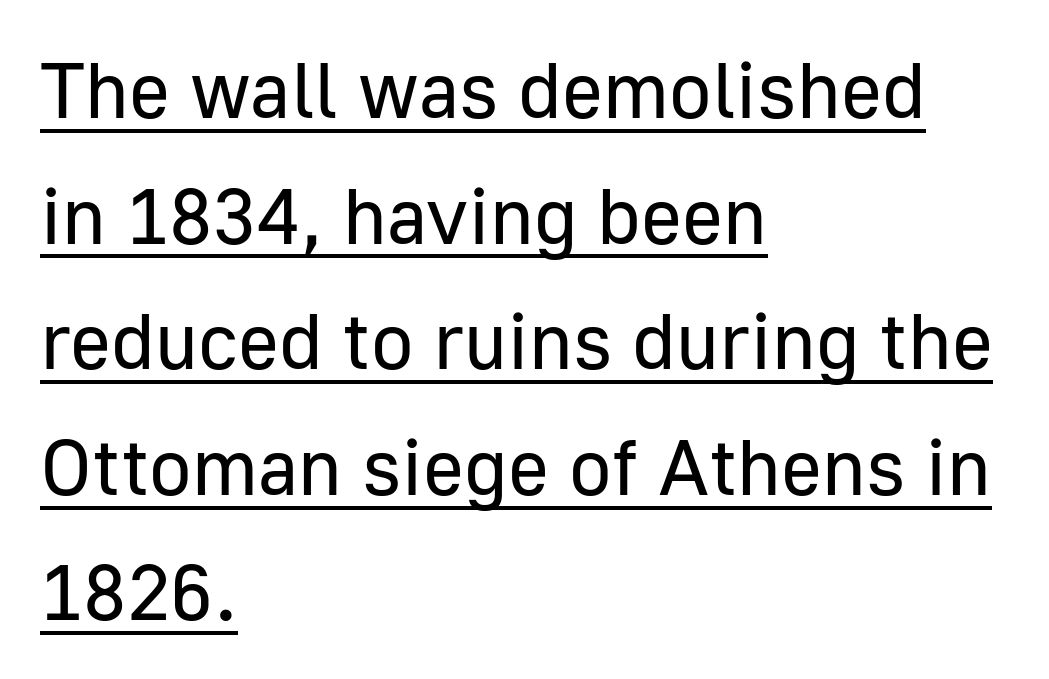
Q: Is the text bold? A: No.
Q: Is the text italic (slanted)? A: No, it is upright.
Q: Is the typeface a serif or a sans-serif typeface? A: Sans-serif.
Q: Is the text underlined? A: Yes.
Q: How is the paragraph aligned? A: Left-aligned.
Q: Is the spacing between letters normal or unusually wide? A: Normal.
Q: Is the spacing between lines tight, normal or loose? A: Normal.
Q: Width (condensed, normal, or wide)? A: Normal.
Q: Stroke contrast? A: Low.
Q: x-height? A: Medium.
Q: Monospaced? A: No.
